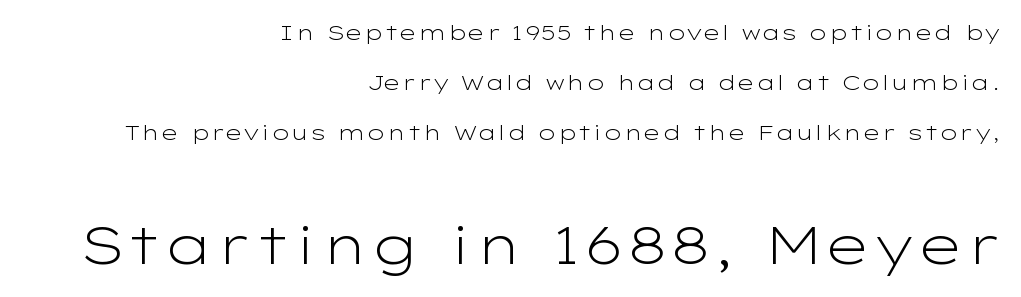
The rendering enlarges the type as you move from the upper chunk to the lower. The area under the type is left untouched. Airy leading. Italic: no, the glyphs are upright roman. Visually the block forms a straight wall on the right and a jagged coastline on the left. Think of a printed novel: that variable character pitch is what you see here.
